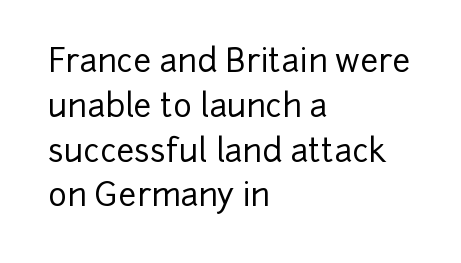
The image shows 32 px sans-serif type, upright; set left-aligned, normal line spacing (1.4x), normal letter spacing, not underlined; low stroke contrast and a medium x-height.
